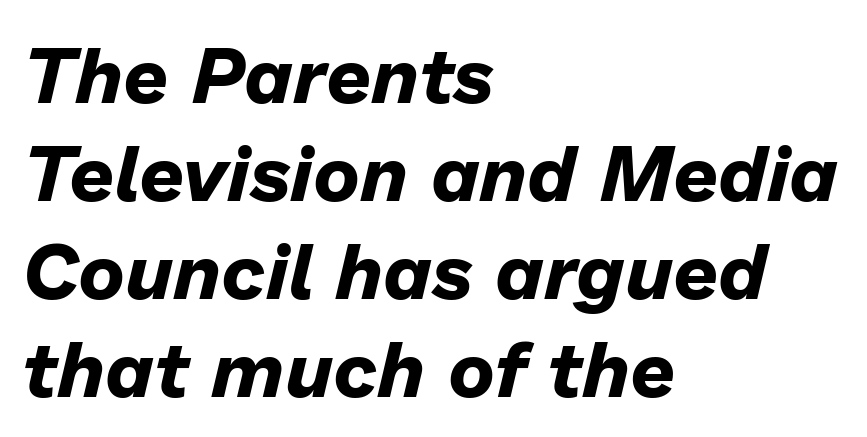
Just letters on the line, the space beneath them empty. Default kerning and tracking; the words read as compact shapes. A typesetter would call this proportional, since set widths differ per character. Characters are canted at an angle relative to the baseline's perpendicular.
